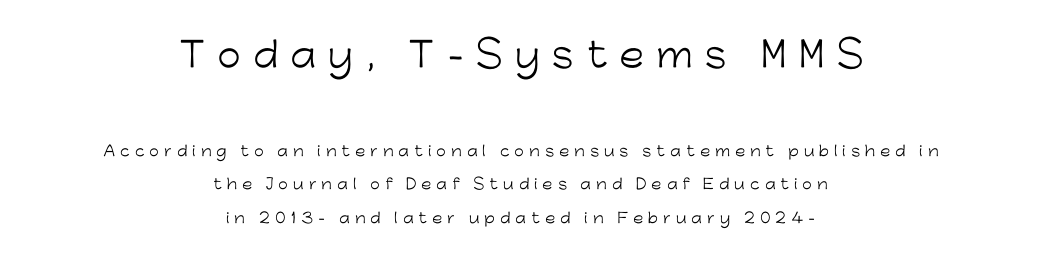
Look at the bottom of the vertical strokes: they stop flat, with no serifs. A clean baseline with only descenders dipping below it. Widely set lines give the paragraph a tall, airy silhouette. Both edges are ragged and mirror each other, which tells us the setting is centered.
